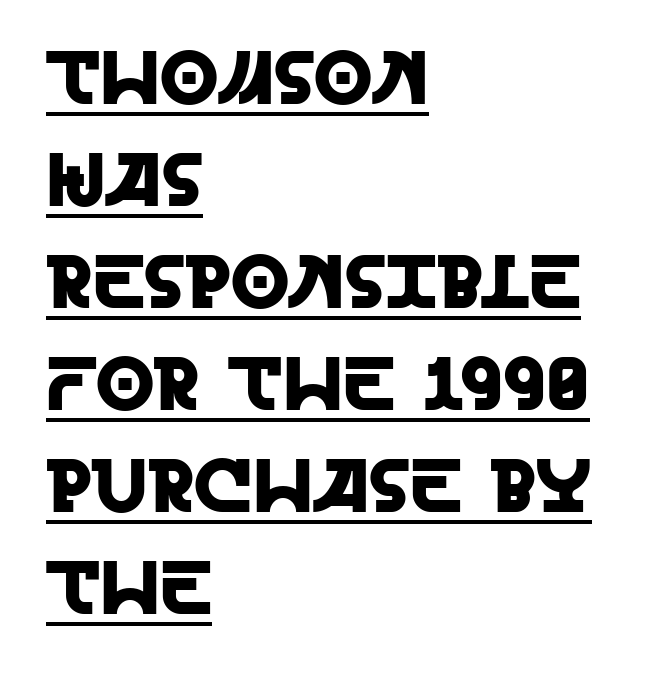
{"serif": "no", "italic": "no", "width": "normal", "x_height": "large", "monospaced": "no", "underline": "yes", "align": "left", "line_spacing": "normal", "line_spacing_ratio": 1.36, "letter_spacing": "normal", "letter_spacing_em": 0.0, "glyph_px": 75}
